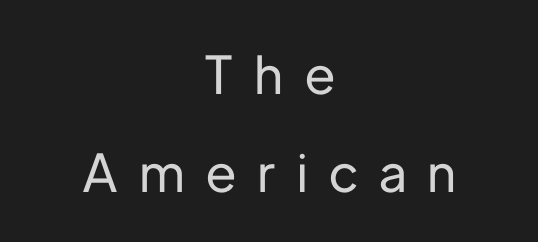
Q: Is the text italic (slanted)? A: No, it is upright.
Q: Is the typeface a serif or a sans-serif typeface? A: Sans-serif.
Q: Is the text underlined? A: No.
Q: How is the paragraph aligned? A: Centered.
Q: Is the spacing between letters normal or unusually wide? A: Unusually wide.
Q: Width (condensed, normal, or wide)? A: Normal.
Q: Stroke contrast? A: Low.
Q: x-height? A: Medium.
Q: Monospaced? A: No.
